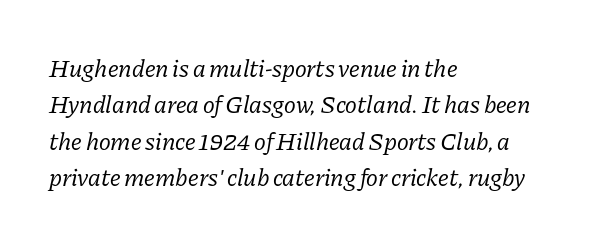
The image shows 25 px text type, italic (leaning right); set left-aligned, normal line spacing (1.46x), normal letter spacing, not underlined.
